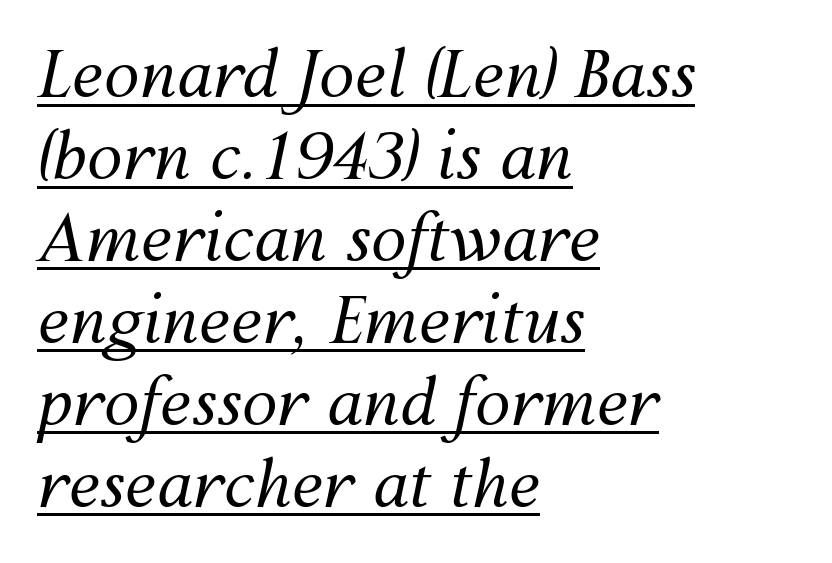
{"italic": "yes", "lean": "right", "slant_degrees": 12, "bold": "no", "weight": "regular", "width": "normal", "stroke_contrast": "medium", "x_height": "medium", "monospaced": "no", "underline": "yes", "align": "left", "line_spacing": "normal", "line_spacing_ratio": 1.28, "letter_spacing": "normal", "letter_spacing_em": 0.0, "glyph_px": 64}
